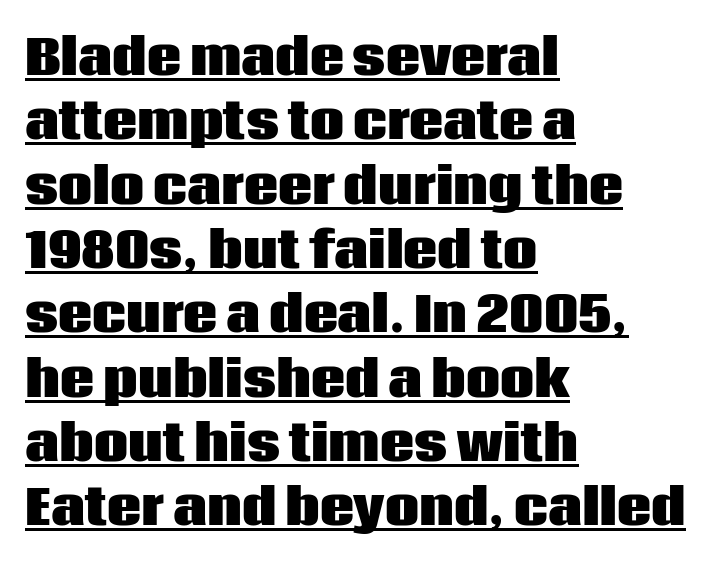
{"serif": "no", "italic": "no", "bold": "yes", "weight": "heavy", "width": "normal", "stroke_contrast": "low", "x_height": "large", "monospaced": "no", "underline": "yes", "align": "left", "line_spacing": "normal", "line_spacing_ratio": 1.34, "letter_spacing": "normal", "letter_spacing_em": 0.0, "glyph_px": 48}
